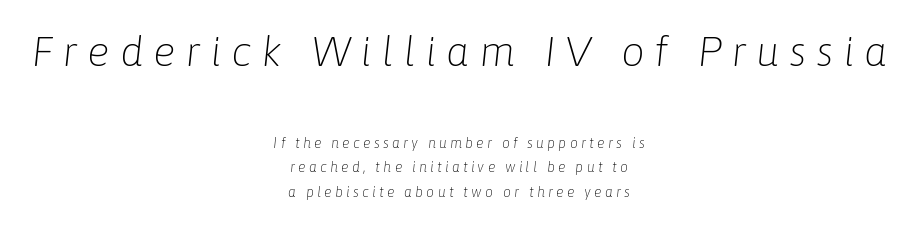
Display-style spreading of the glyphs; the letterfit is very open. In CSS terms this would be text-align: center. A student would notice the top passage is typeset larger than what follows. Is this a fixed-width face? No — the glyphs have proportional, varying widths.
